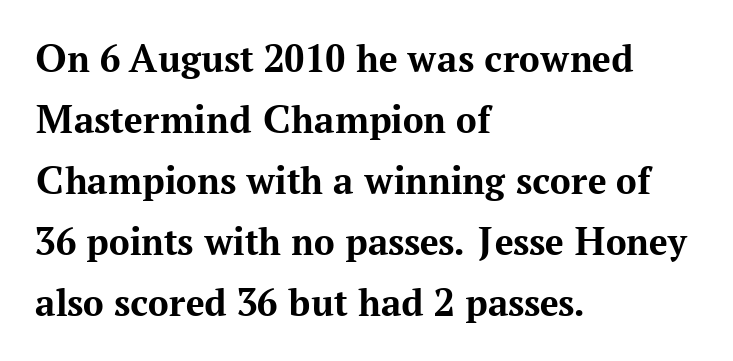
This rendering leaves character spacing at its baseline value. Glance below the letters and you will spot only blank space. These lines are set flush left with a ragged right edge. Is this a fixed-width face? No — the glyphs have proportional, varying widths. Italic? Not at all — the glyphs are vertical.
